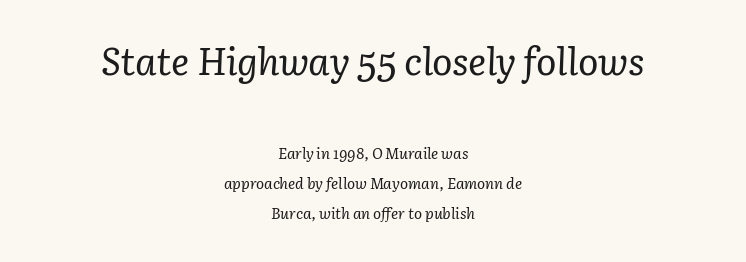
Which of the two is more prominent by size? The first, at the top. Here the glyphs are tracked normally, forming tight word shapes. Ink coverage per letter is moderate at most. A centered setting, common on invitations and titles, is used for this passage. Only glyphs here, with clear space below each row.
